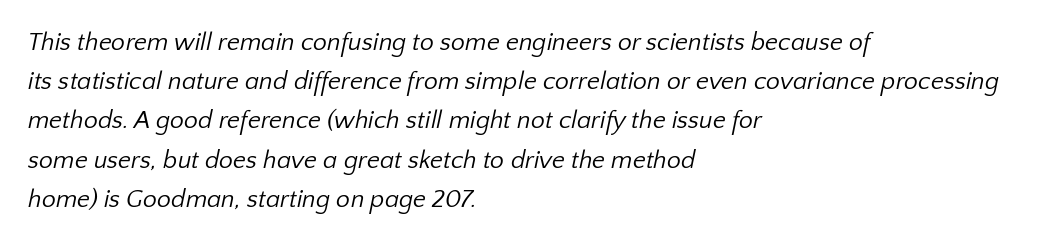
The image shows 25 px text type; set left-aligned, normal line spacing (1.57x), normal letter spacing, not underlined.
